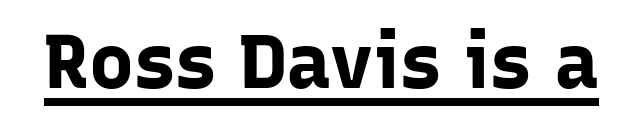
Q: Is the text bold? A: Yes.
Q: Is the text italic (slanted)? A: No, it is upright.
Q: Is the typeface a serif or a sans-serif typeface? A: Sans-serif.
Q: Is the text underlined? A: Yes.
Q: Is the spacing between letters normal or unusually wide? A: Normal.
Q: Width (condensed, normal, or wide)? A: Normal.
Q: Stroke contrast? A: Low.
Q: x-height? A: Medium.
Q: Monospaced? A: No.
